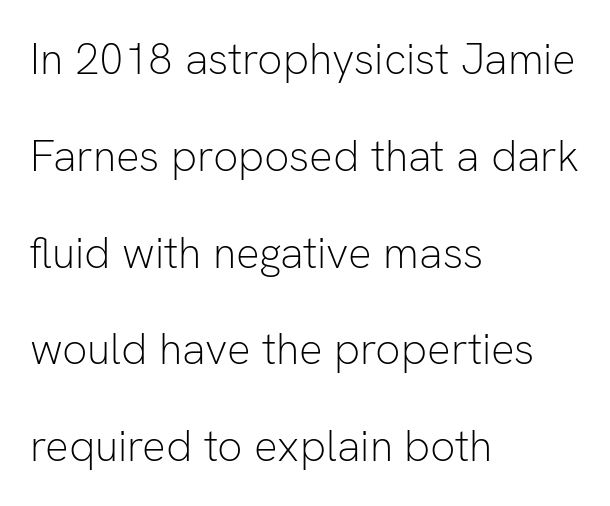
Q: Is the text bold? A: No.
Q: Is the text italic (slanted)? A: No, it is upright.
Q: Is the typeface a serif or a sans-serif typeface? A: Sans-serif.
Q: Is the text underlined? A: No.
Q: How is the paragraph aligned? A: Left-aligned.
Q: Is the spacing between letters normal or unusually wide? A: Normal.
Q: Is the spacing between lines tight, normal or loose? A: Loose.
Q: Width (condensed, normal, or wide)? A: Normal.
Q: Stroke contrast? A: Low.
Q: x-height? A: Medium.
Q: Monospaced? A: No.
